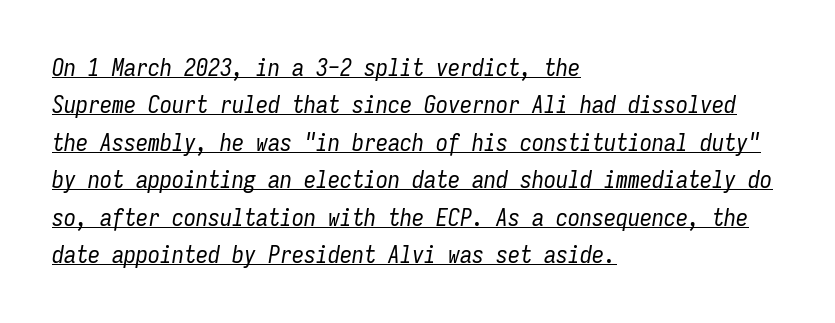
The image shows 24 px text type, italic (leaning right); set left-aligned, normal line spacing (1.56x), normal letter spacing, underlined.
